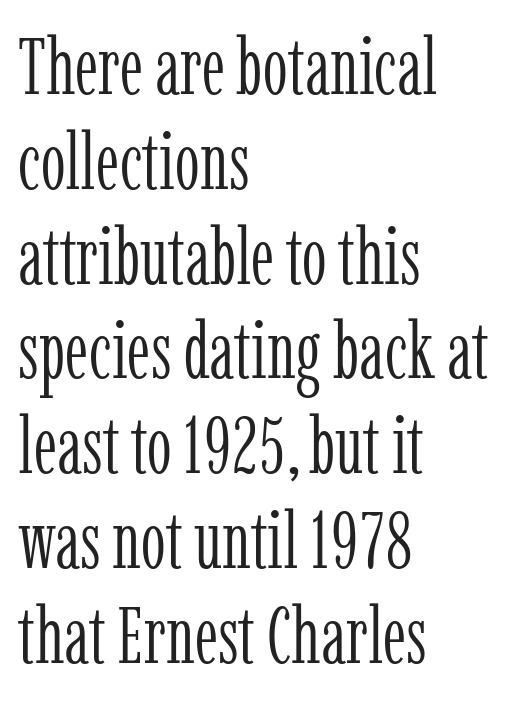
This is not heavy type; no bold has been used. No italicization has been applied; the sample stays upright. The passage is arranged the way most books set body copy — flush left. Words appear dense and cohesive because spacing is normal. Bare-footed words on every line. The characters display serif detailing at their extremities.
